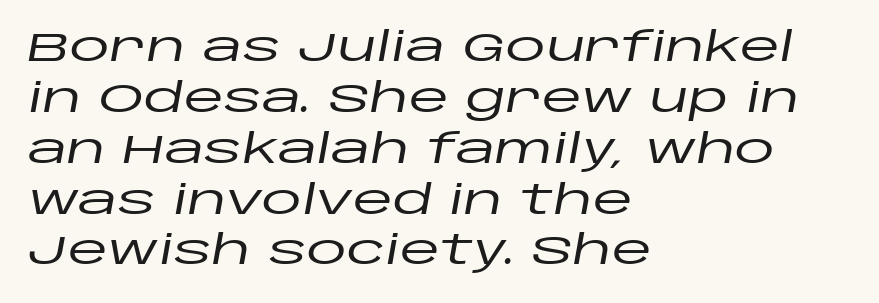
The image shows 41 px wide type, italic (leaning right); set left-aligned, line spacing 1.24x, normal letter spacing, not underlined; low stroke contrast and a large x-height.
